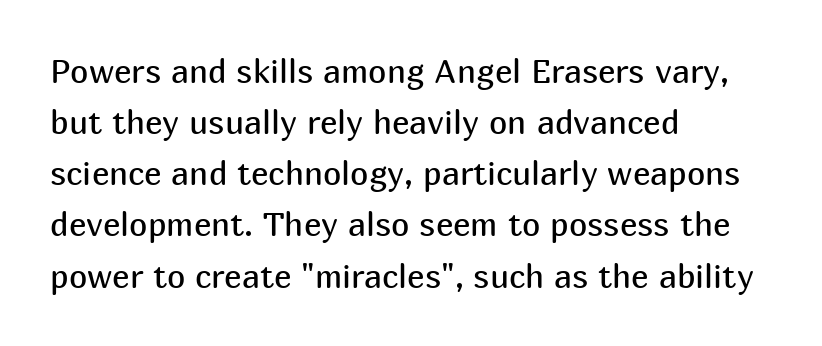
{"serif": "no", "italic": "no", "bold": "no", "weight": "regular", "width": "normal", "stroke_contrast": "medium", "x_height": "medium", "monospaced": "no", "underline": "no", "align": "left", "line_spacing": "normal", "line_spacing_ratio": 1.55, "letter_spacing": "normal", "letter_spacing_em": 0.0, "glyph_px": 33}
